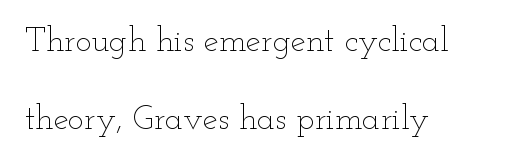
Line spacing here is loose. Looks like regular typesetting: each glyph gets only the width it needs. These glyphs show unthickened strokes, regular width or finer. Style check: upright. What stands out about the letter spacing? Nothing — it is the standard amount.
